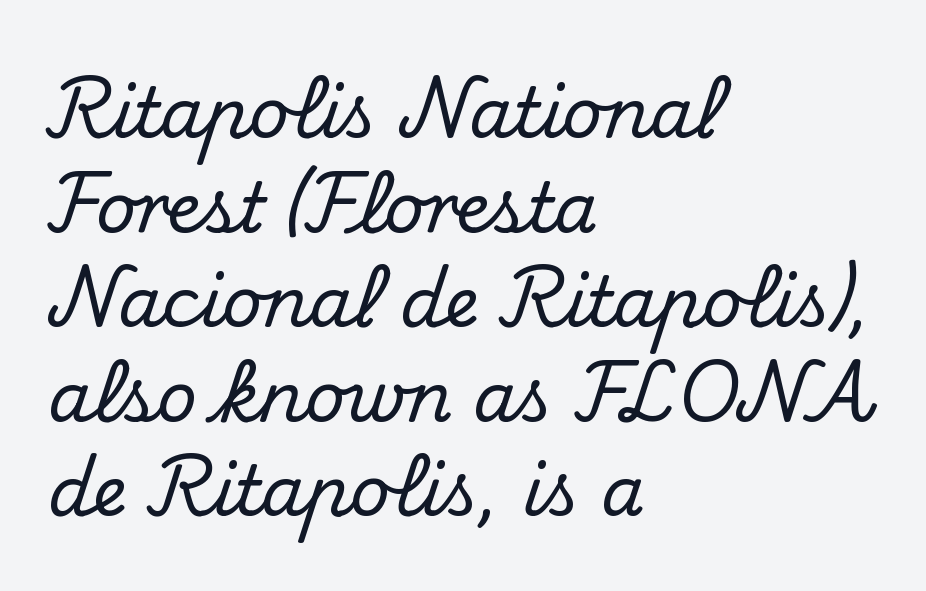
Q: Is the text italic (slanted)? A: Yes.
Q: Is the typeface a serif or a sans-serif typeface? A: Serif.
Q: Is the text underlined? A: No.
Q: How is the paragraph aligned? A: Left-aligned.
Q: Is the spacing between letters normal or unusually wide? A: Normal.
Q: Is the spacing between lines tight, normal or loose? A: Normal.
Q: Width (condensed, normal, or wide)? A: Normal.
Q: Stroke contrast? A: Medium.
Q: x-height? A: Small.
Q: Monospaced? A: No.
